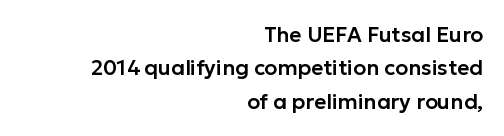
{"italic": "no", "underline": "no", "align": "right", "line_spacing": "normal", "line_spacing_ratio": 1.59, "letter_spacing": "normal", "letter_spacing_em": 0.0, "glyph_px": 21}
